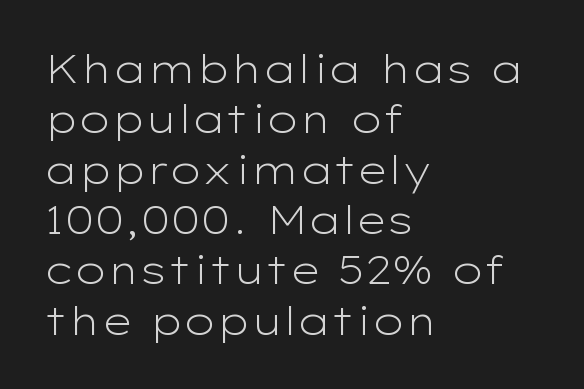
Q: Is the text bold? A: No.
Q: Is the text italic (slanted)? A: No, it is upright.
Q: Is the typeface a serif or a sans-serif typeface? A: Sans-serif.
Q: Is the text underlined? A: No.
Q: How is the paragraph aligned? A: Left-aligned.
Q: Is the spacing between letters normal or unusually wide? A: Normal.
Q: Is the spacing between lines tight, normal or loose? A: Normal.
Q: Width (condensed, normal, or wide)? A: Wide.
Q: Stroke contrast? A: Low.
Q: x-height? A: Medium.
Q: Monospaced? A: No.
